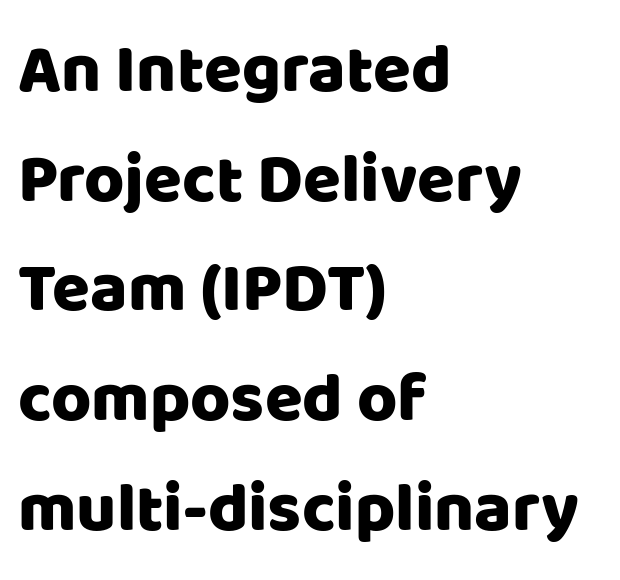
Q: Is the text italic (slanted)? A: No, it is upright.
Q: Is the typeface a serif or a sans-serif typeface? A: Sans-serif.
Q: Is the text underlined? A: No.
Q: How is the paragraph aligned? A: Left-aligned.
Q: Is the spacing between letters normal or unusually wide? A: Normal.
Q: Is the spacing between lines tight, normal or loose? A: Normal.
Q: Width (condensed, normal, or wide)? A: Normal.
Q: Stroke contrast? A: Low.
Q: x-height? A: Large.
Q: Monospaced? A: No.
